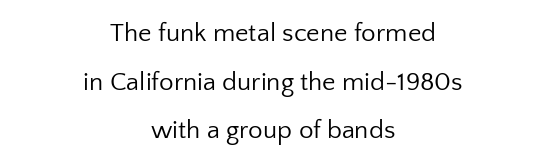
Q: Is the text bold? A: No.
Q: Is the text italic (slanted)? A: No, it is upright.
Q: Is the text underlined? A: No.
Q: How is the paragraph aligned? A: Centered.
Q: Is the spacing between letters normal or unusually wide? A: Normal.
